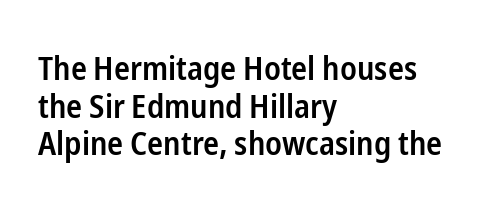
Q: Is the text bold? A: Semi-bold.
Q: Is the text italic (slanted)? A: No, it is upright.
Q: Is the typeface a serif or a sans-serif typeface? A: Sans-serif.
Q: Is the text underlined? A: No.
Q: How is the paragraph aligned? A: Left-aligned.
Q: Is the spacing between letters normal or unusually wide? A: Normal.
Q: Is the spacing between lines tight, normal or loose? A: Tight.
Q: Width (condensed, normal, or wide)? A: Condensed.
Q: Stroke contrast? A: Low.
Q: x-height? A: Medium.
Q: Monospaced? A: No.
